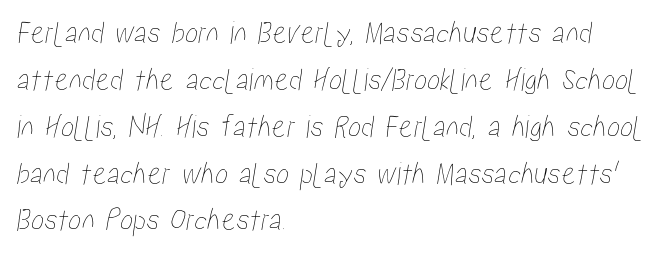
Q: Is the text underlined? A: No.
Q: How is the paragraph aligned? A: Left-aligned.
Q: Is the spacing between letters normal or unusually wide? A: Normal.
Q: Is the spacing between lines tight, normal or loose? A: Normal.
Q: Width (condensed, normal, or wide)? A: Condensed.
Q: Stroke contrast? A: Low.
Q: x-height? A: Medium.
Q: Monospaced? A: No.
